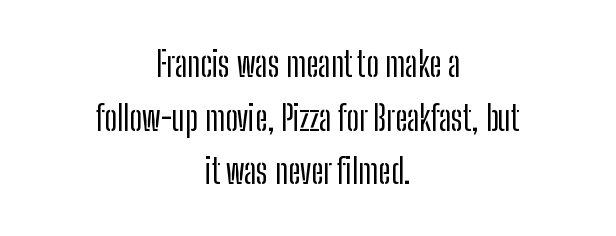
{"serif": "no", "italic": "no", "width": "condensed", "stroke_contrast": "low", "x_height": "medium", "monospaced": "no", "underline": "no", "align": "center", "line_spacing": "normal", "line_spacing_ratio": 1.58, "letter_spacing": "normal", "letter_spacing_em": 0.0, "glyph_px": 34}
